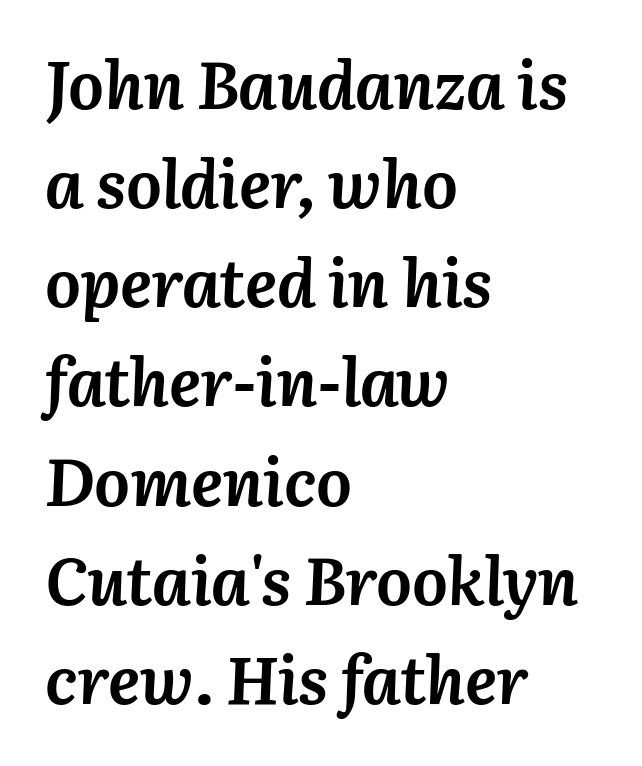
Q: Is the text bold? A: Yes.
Q: Is the text italic (slanted)? A: Yes, it leans right by about 3 degrees.
Q: Is the text underlined? A: No.
Q: How is the paragraph aligned? A: Left-aligned.
Q: Is the spacing between letters normal or unusually wide? A: Normal.
Q: Is the spacing between lines tight, normal or loose? A: Normal.
Q: Width (condensed, normal, or wide)? A: Normal.
Q: Stroke contrast? A: Medium.
Q: x-height? A: Medium.
Q: Monospaced? A: No.
